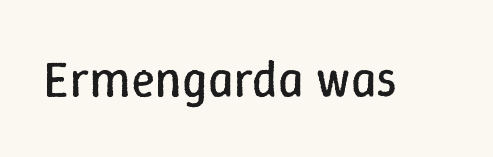
{"italic": "no", "bold": "no", "weight": "regular", "width": "normal", "stroke_contrast": "low", "x_height": "medium", "monospaced": "no", "underline": "no", "letter_spacing": "normal", "letter_spacing_em": 0.0, "glyph_px": 50}
